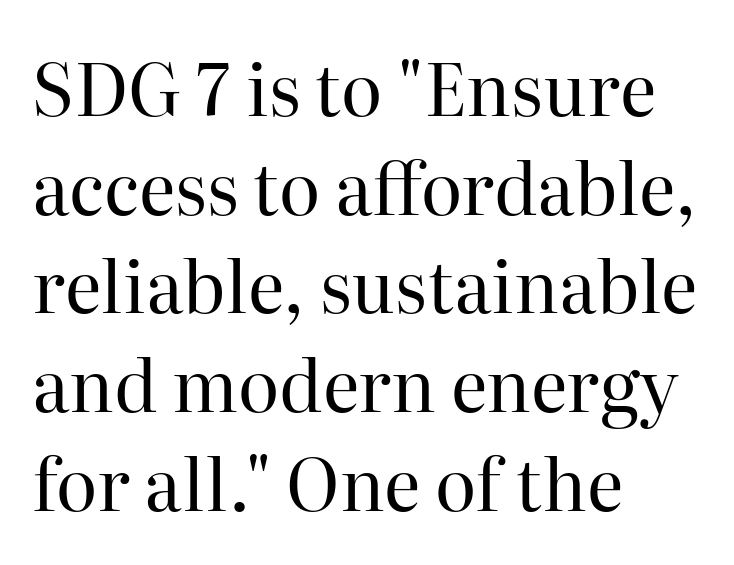
The image shows 71 px regular-weight serif type, upright; set left-aligned, normal line spacing (1.39x), normal letter spacing, not underlined; high stroke contrast and a medium x-height.
